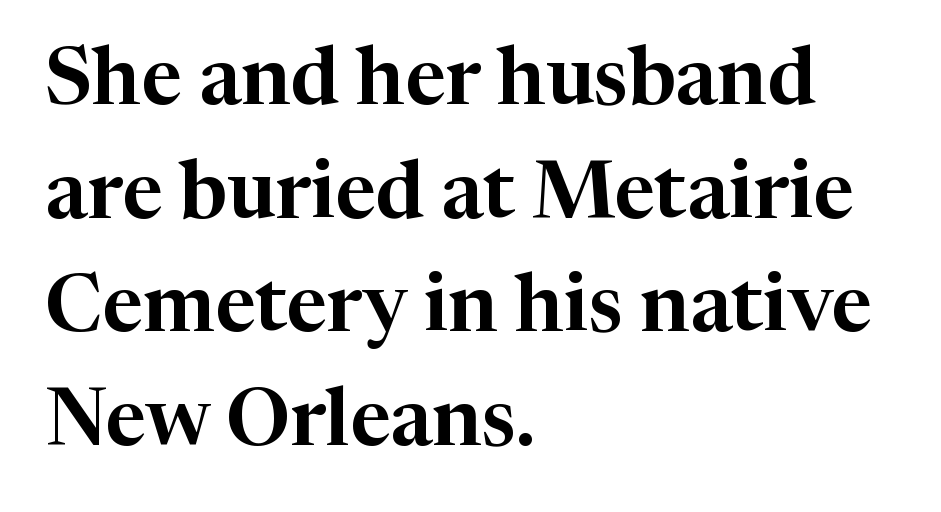
Q: Is the text italic (slanted)? A: No, it is upright.
Q: Is the typeface a serif or a sans-serif typeface? A: Serif.
Q: Is the text underlined? A: No.
Q: How is the paragraph aligned? A: Left-aligned.
Q: Is the spacing between letters normal or unusually wide? A: Normal.
Q: Is the spacing between lines tight, normal or loose? A: Normal.
Q: Width (condensed, normal, or wide)? A: Normal.
Q: Stroke contrast? A: High.
Q: x-height? A: Medium.
Q: Monospaced? A: No.
